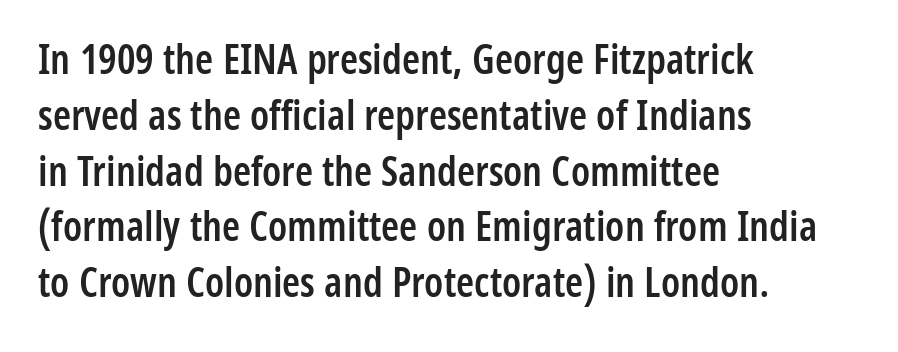
{"serif": "no", "italic": "no", "bold": "semi", "weight": "semibold", "width": "condensed", "stroke_contrast": "low", "x_height": "medium", "monospaced": "no", "underline": "no", "align": "left", "line_spacing": "normal", "line_spacing_ratio": 1.36, "letter_spacing": "normal", "letter_spacing_em": 0.0, "glyph_px": 41}
